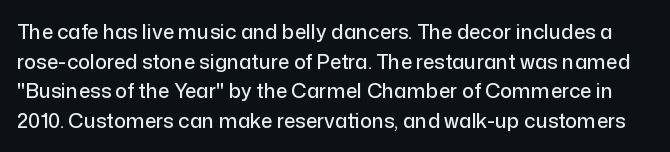
The image shows 20 px text type, upright; set normal line spacing (1.48x), normal letter spacing, not underlined.
